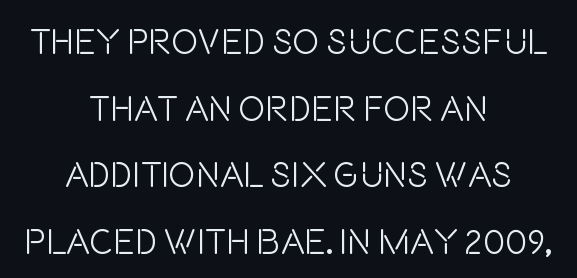
Q: Is the text bold? A: No.
Q: Is the text italic (slanted)? A: No, it is upright.
Q: Is the typeface a serif or a sans-serif typeface? A: Sans-serif.
Q: Is the text underlined? A: No.
Q: How is the paragraph aligned? A: Centered.
Q: Is the spacing between letters normal or unusually wide? A: Normal.
Q: Width (condensed, normal, or wide)? A: Condensed.
Q: Stroke contrast? A: Low.
Q: x-height? A: Large.
Q: Monospaced? A: No.
